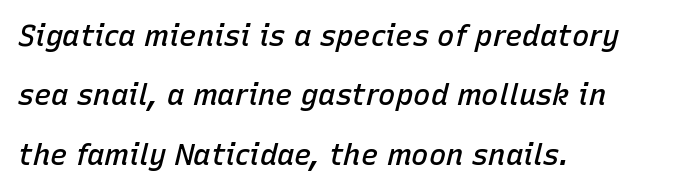
{"italic": "yes", "lean": "right", "slant_degrees": 15, "bold": "semi", "weight": "semibold", "width": "normal", "stroke_contrast": "low", "x_height": "medium", "monospaced": "no", "underline": "no", "align": "left", "line_spacing": "loose", "line_spacing_ratio": 2.05, "letter_spacing": "normal", "letter_spacing_em": 0.0, "glyph_px": 29}
